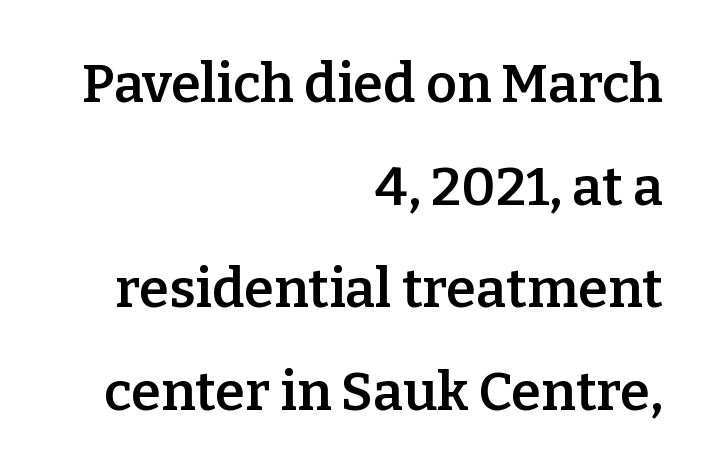
{"serif": "yes", "italic": "no", "bold": "semi", "weight": "semibold", "width": "normal", "stroke_contrast": "low", "x_height": "medium", "monospaced": "no", "underline": "no", "align": "right", "line_spacing": "loose", "line_spacing_ratio": 1.9, "letter_spacing": "normal", "letter_spacing_em": 0.0, "glyph_px": 54}
